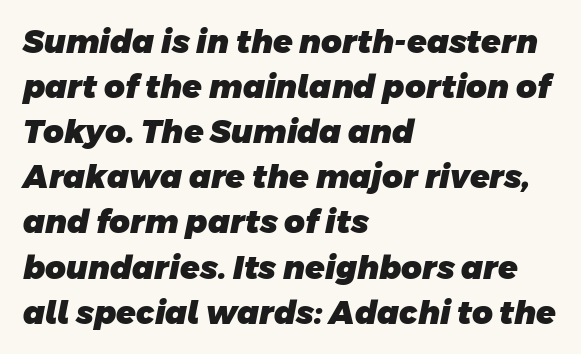
Caption: multi-line text, flush left, ragged right. A bare baseline throughout the passage. A normal amount of white space separates one row of letters from the next. Observe the absence of serifs on each vertical stroke in this sample. What weight is shown? A full bold with thick strokes.
